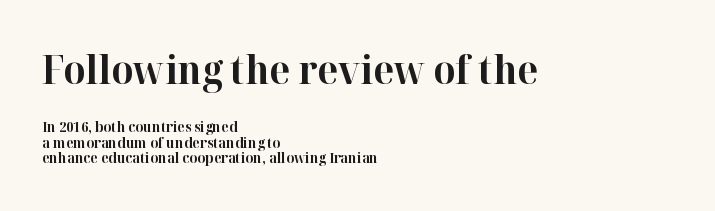
The image shows 39 px bold serif type, upright; set left-aligned, tight line spacing (1.12x), normal letter spacing, not underlined; the first (top) block is 2.79x larger; high stroke contrast and a medium x-height.
